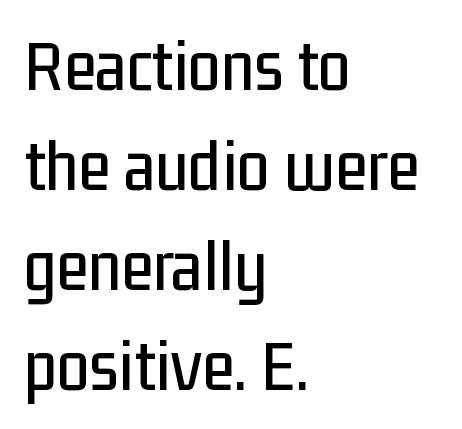
The image shows 74 px condensed sans-serif type, upright; set left-aligned, normal line spacing (1.35x), normal letter spacing, not underlined; low stroke contrast and a medium x-height.
